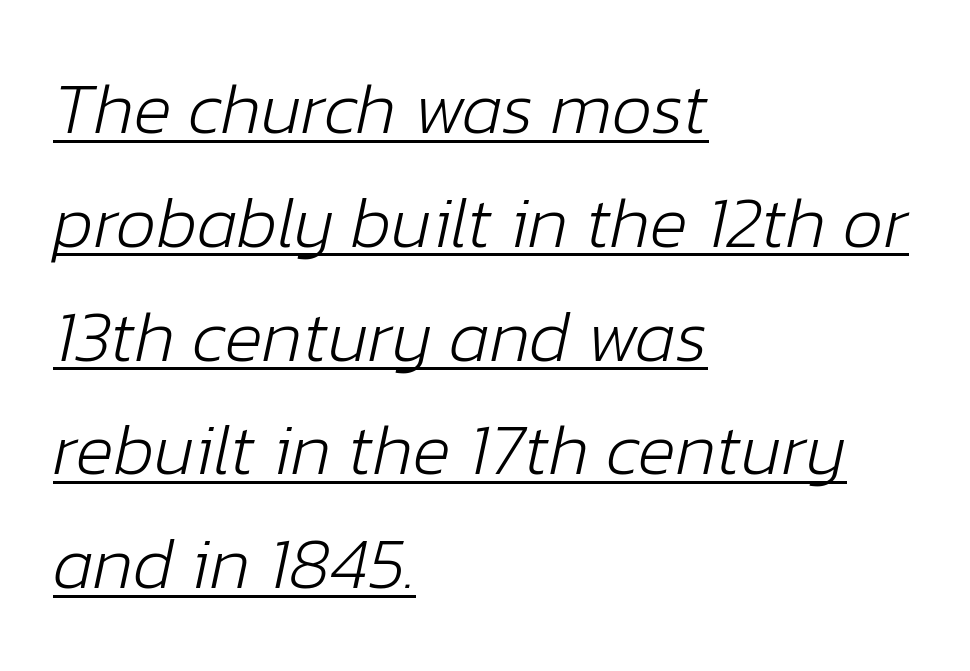
Q: Is the text bold? A: No.
Q: Is the text italic (slanted)? A: Yes, it leans right by about 12 degrees.
Q: Is the text underlined? A: Yes.
Q: How is the paragraph aligned? A: Left-aligned.
Q: Is the spacing between letters normal or unusually wide? A: Normal.
Q: Is the spacing between lines tight, normal or loose? A: Normal.
Q: Width (condensed, normal, or wide)? A: Normal.
Q: Stroke contrast? A: Low.
Q: x-height? A: Medium.
Q: Monospaced? A: No.
